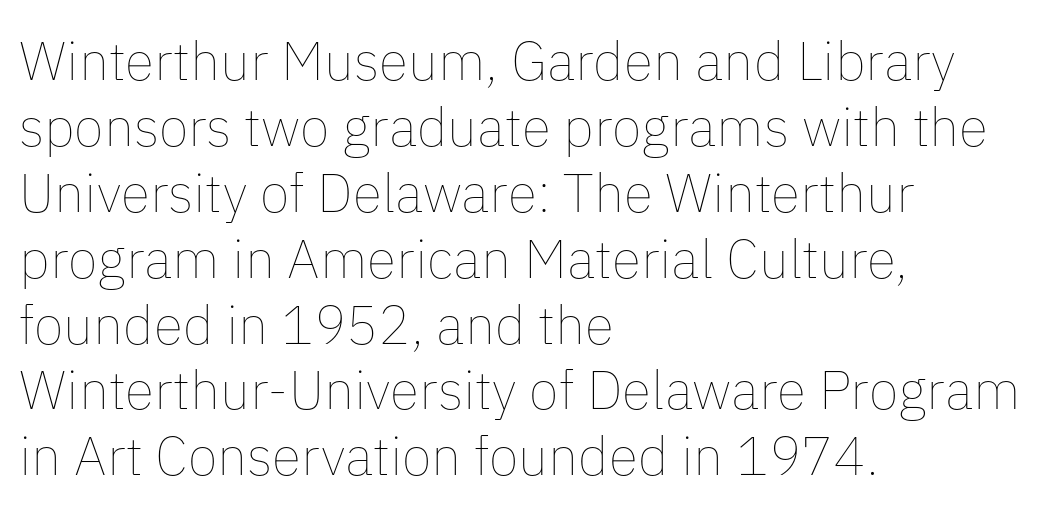
{"italic": "no", "bold": "no", "weight": "thin", "width": "normal", "stroke_contrast": "low", "x_height": "medium", "monospaced": "no", "underline": "no", "align": "left", "line_spacing_ratio": 1.22, "letter_spacing": "normal", "letter_spacing_em": 0.0, "glyph_px": 54}
